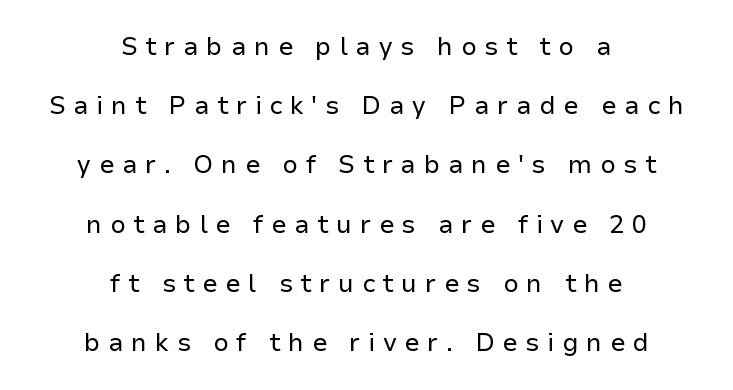
The image shows 25 px text type, upright; set centered, loose line spacing (2.37x), unusually wide letter spacing (+0.3 em), not underlined.
